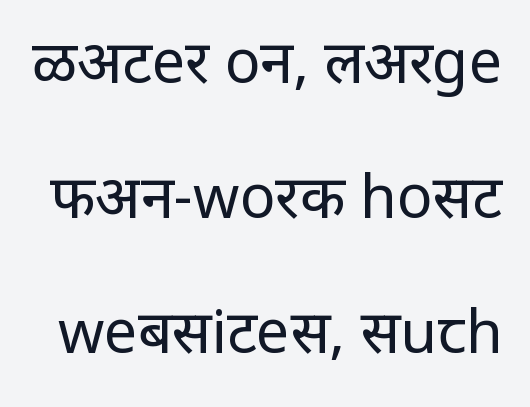
The letters advance in unequal steps, a hallmark of proportional type. The line-height multiplier appears high, well above default. On a weight scale, this lands at 450 or below. You can tell it's not italic because the verticals are truly vertical. Words appear dense and cohesive because spacing is normal. Does the type have serifs? No, each stem ends abruptly.
